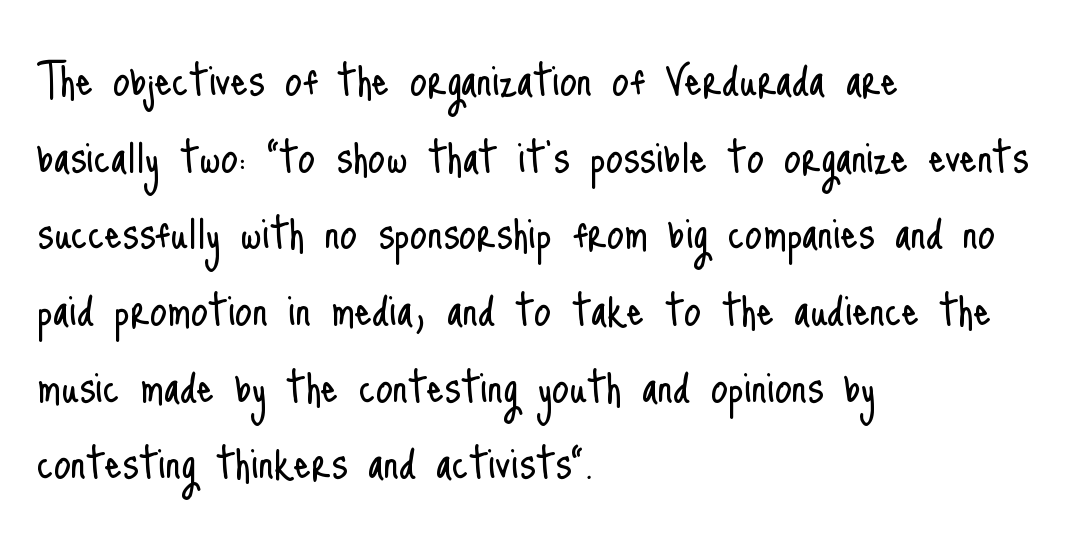
{"serif": "no", "italic": "no", "bold": "no", "weight": "light", "width": "condensed", "stroke_contrast": "low", "x_height": "small", "monospaced": "no", "underline": "no", "align": "left", "line_spacing": "normal", "line_spacing_ratio": 1.42, "letter_spacing": "normal", "letter_spacing_em": 0.0, "glyph_px": 54}
